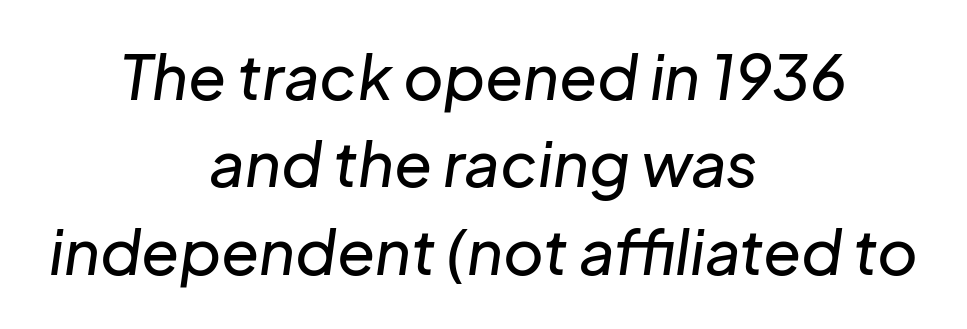
{"italic": "yes", "lean": "right", "slant_degrees": 8, "width": "normal", "stroke_contrast": "low", "x_height": "medium", "monospaced": "no", "underline": "no", "align": "center", "line_spacing": "normal", "line_spacing_ratio": 1.41, "letter_spacing": "normal", "letter_spacing_em": 0.0, "glyph_px": 62}
